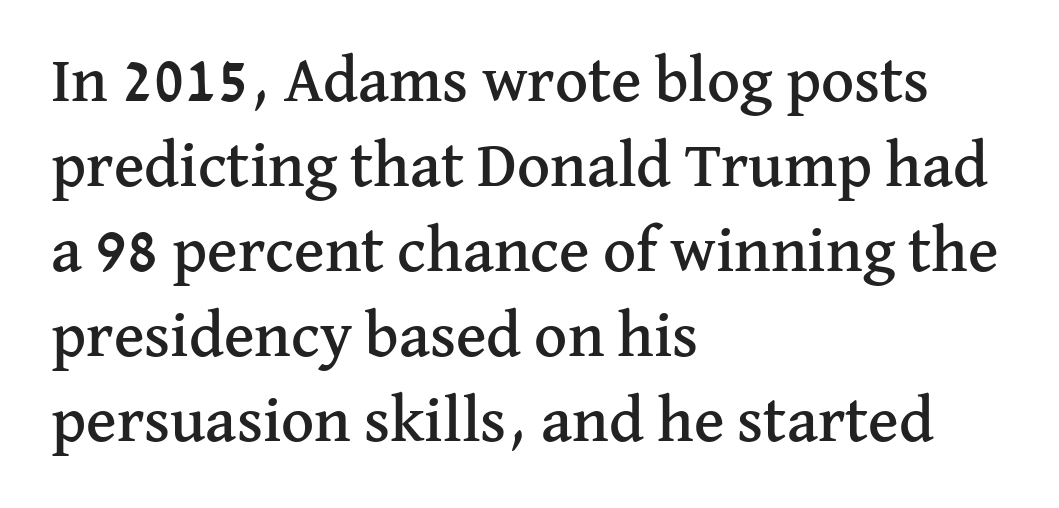
{"serif": "yes", "italic": "no", "width": "normal", "stroke_contrast": "medium", "x_height": "medium", "monospaced": "no", "underline": "no", "align": "left", "line_spacing": "normal", "line_spacing_ratio": 1.33, "letter_spacing": "normal", "letter_spacing_em": 0.0, "glyph_px": 64}
